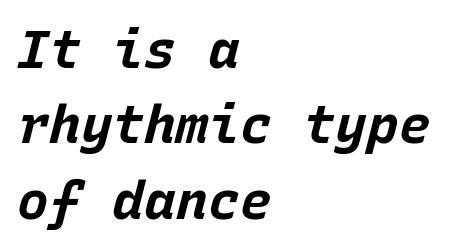
Q: Is the text bold? A: Yes.
Q: Is the text italic (slanted)? A: Yes, it leans right by about 15 degrees.
Q: Is the text underlined? A: No.
Q: How is the paragraph aligned? A: Left-aligned.
Q: Is the spacing between letters normal or unusually wide? A: Normal.
Q: Is the spacing between lines tight, normal or loose? A: Normal.
Q: Width (condensed, normal, or wide)? A: Normal.
Q: Stroke contrast? A: Low.
Q: x-height? A: Large.
Q: Monospaced? A: Yes.
